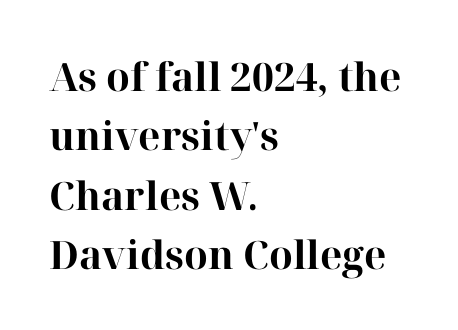
Q: Is the text bold? A: Yes.
Q: Is the text italic (slanted)? A: No, it is upright.
Q: Is the typeface a serif or a sans-serif typeface? A: Serif.
Q: Is the text underlined? A: No.
Q: How is the paragraph aligned? A: Left-aligned.
Q: Is the spacing between letters normal or unusually wide? A: Normal.
Q: Is the spacing between lines tight, normal or loose? A: Normal.
Q: Width (condensed, normal, or wide)? A: Normal.
Q: Stroke contrast? A: High.
Q: x-height? A: Medium.
Q: Monospaced? A: No.
